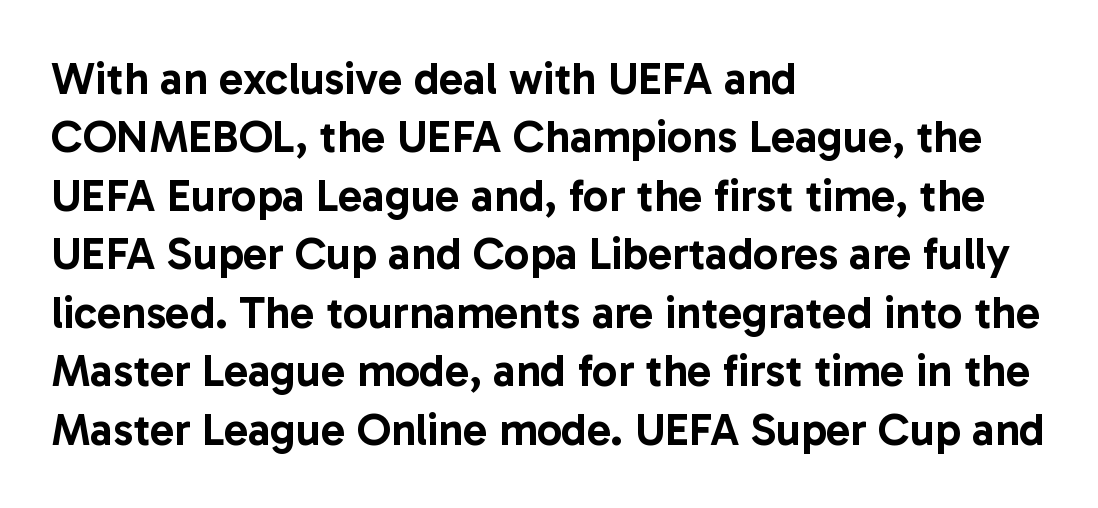
The image shows 45 px sans-serif type, upright; set left-aligned, normal line spacing (1.3x), normal letter spacing, not underlined; low stroke contrast and a medium x-height.
